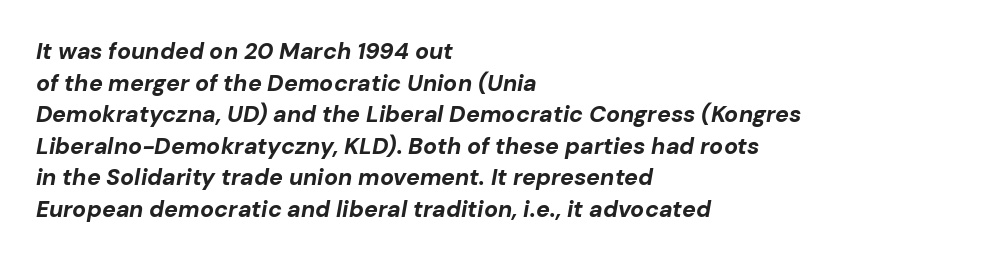
Summary of vertical rhythm: regular, with standard interline spacing. A student would call this left alignment; a typographer would say flush left, rag right. The rendering keeps characters at their native spacing. Designer's note — italics engaged.
